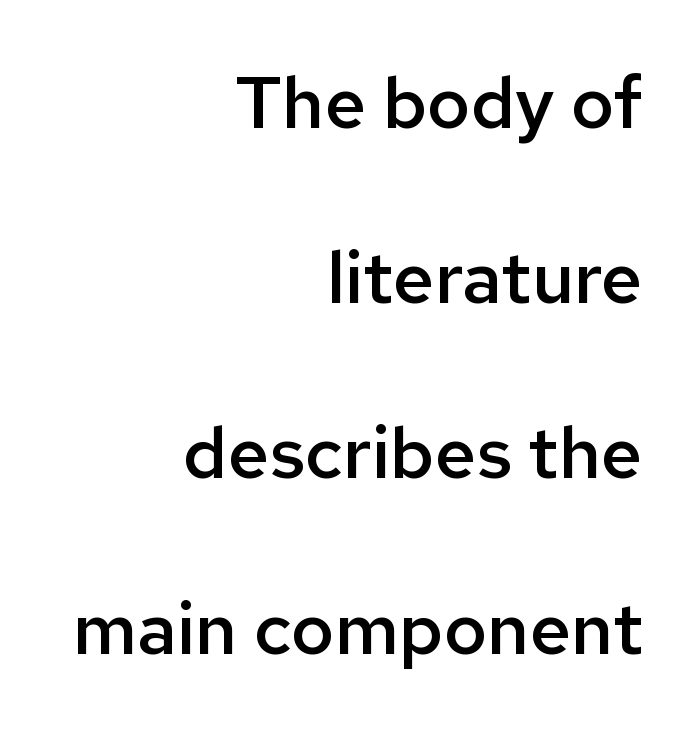
The image shows 73 px semibold sans-serif type, upright; set right-aligned, loose line spacing (2.4x), normal letter spacing, not underlined; low stroke contrast and a medium x-height.
